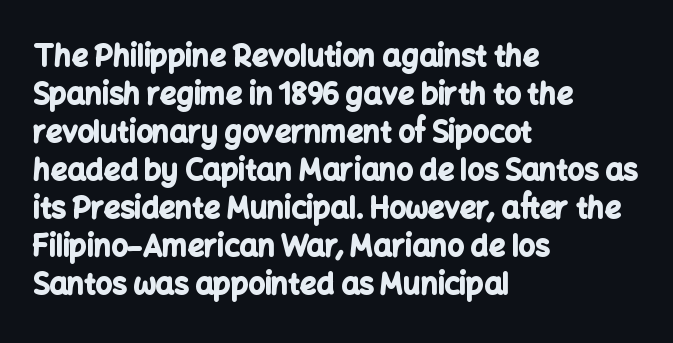
{"serif": "no", "italic": "no", "bold": "yes", "weight": "bold", "width": "normal", "stroke_contrast": "low", "x_height": "medium", "monospaced": "no", "underline": "no", "align": "left", "line_spacing": "normal", "line_spacing_ratio": 1.31, "letter_spacing": "normal", "letter_spacing_em": 0.0, "glyph_px": 29}
